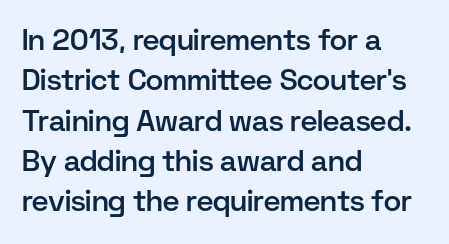
The image shows 29 px semibold sans-serif type, upright; set left-aligned, normal line spacing (1.39x), normal letter spacing, not underlined; low stroke contrast and a medium x-height.
